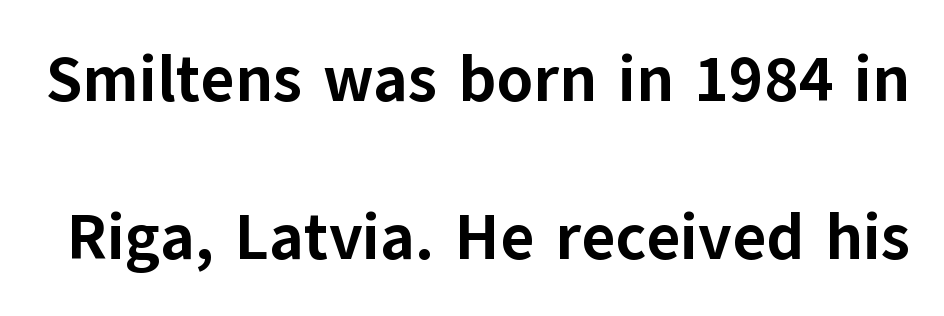
{"serif": "no", "italic": "no", "bold": "yes", "weight": "bold", "width": "normal", "stroke_contrast": "low", "x_height": "medium", "monospaced": "no", "underline": "no", "line_spacing": "loose", "line_spacing_ratio": 2.43, "letter_spacing": "normal", "letter_spacing_em": 0.0, "glyph_px": 65}
